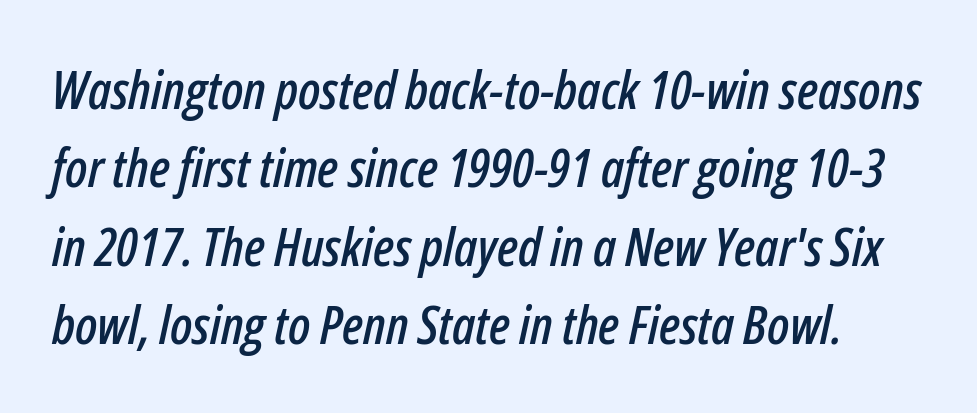
Q: Is the text italic (slanted)? A: Yes, it leans right by about 12 degrees.
Q: Is the text underlined? A: No.
Q: Is the spacing between letters normal or unusually wide? A: Normal.
Q: Is the spacing between lines tight, normal or loose? A: Normal.
Q: Width (condensed, normal, or wide)? A: Condensed.
Q: Stroke contrast? A: Low.
Q: x-height? A: Medium.
Q: Monospaced? A: No.
